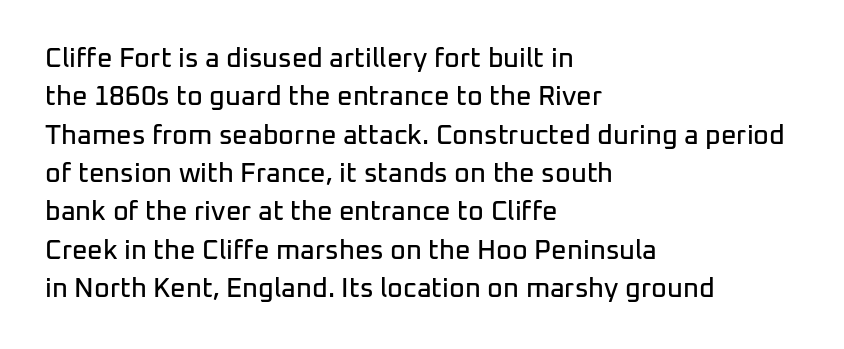
{"italic": "no", "underline": "no", "align": "left", "line_spacing": "normal", "line_spacing_ratio": 1.42, "letter_spacing": "normal", "letter_spacing_em": 0.0, "glyph_px": 27}
